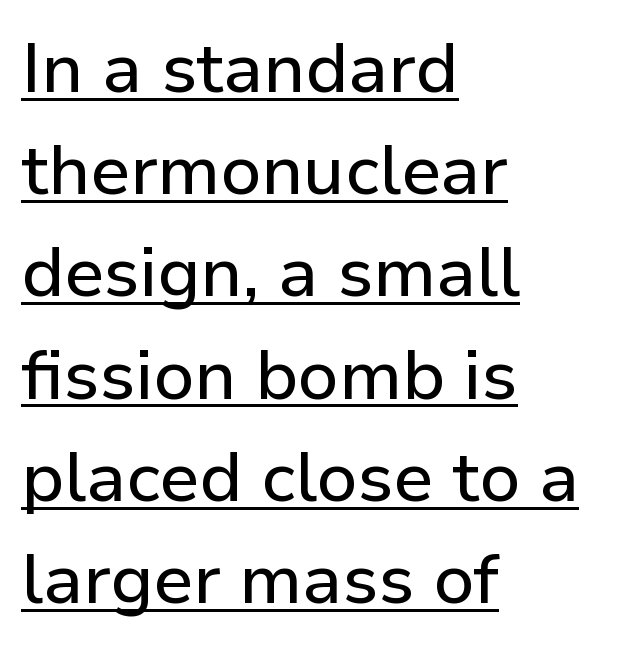
The image shows 70 px sans-serif type, upright; set left-aligned, normal line spacing (1.46x), normal letter spacing, underlined; low stroke contrast and a medium x-height.
